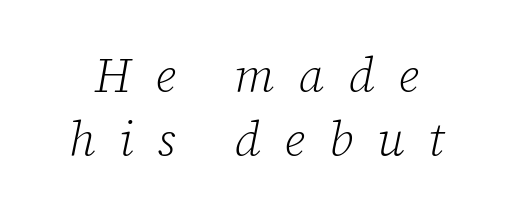
Plain, unruled lines of type. Weight: in the light-to-regular range. Style check: oblique. Looks like regular typesetting: each glyph gets only the width it needs. To sum up the face: it has serifs.
